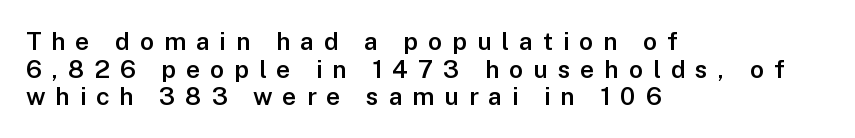
{"italic": "no", "bold": "semi", "underline": "no", "align": "left", "line_spacing": "tight", "line_spacing_ratio": 1.11, "letter_spacing": "wide", "letter_spacing_em": 0.39, "glyph_px": 25}
